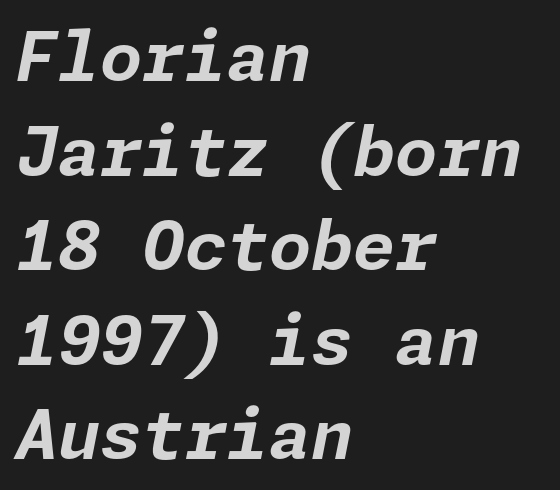
{"italic": "yes", "lean": "right", "slant_degrees": 11, "bold": "yes", "weight": "bold", "width": "normal", "stroke_contrast": "low", "x_height": "medium", "underline": "no", "align": "left", "line_spacing": "normal", "line_spacing_ratio": 1.39, "letter_spacing": "normal", "letter_spacing_em": 0.0, "glyph_px": 68}
